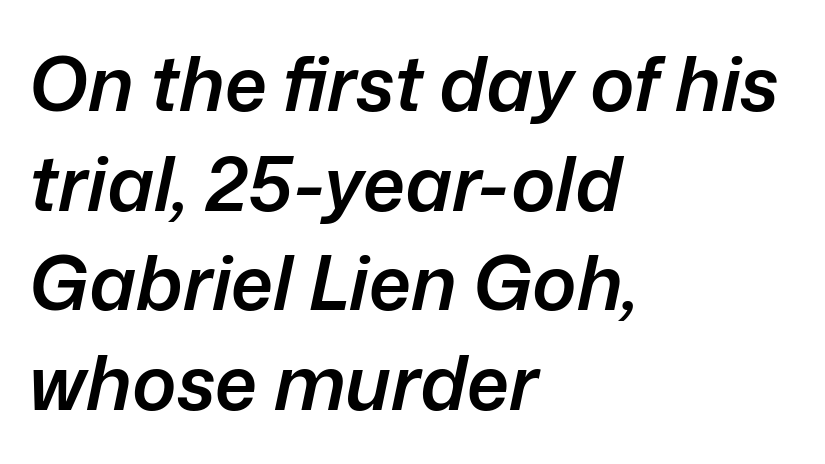
Notice the strokes are somewhat thickened but not fully heavy: this is a semibold. Compared with a centered layout, this one pins lines to the left instead. Only glyphs here, with clear space below each row. Spacing verdict: proportional, widths tailored to each character. The passage shown stacks its lines at a standard gap.
